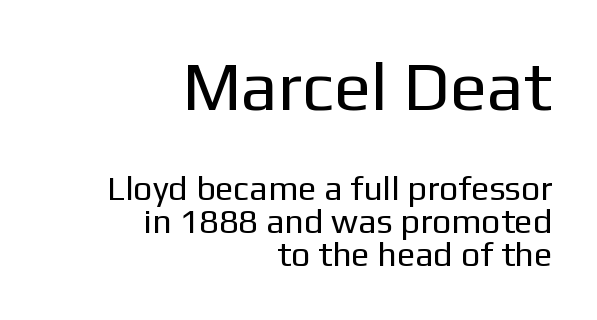
Which chunk is bigger? The first one — the top block dwarfs the bottom. Interline gaps are noticeably narrow in this sample. Honestly, the letter spacing is just normal — you wouldn't notice it. The passage is arranged like a letterhead date or caption credit — flush right.
